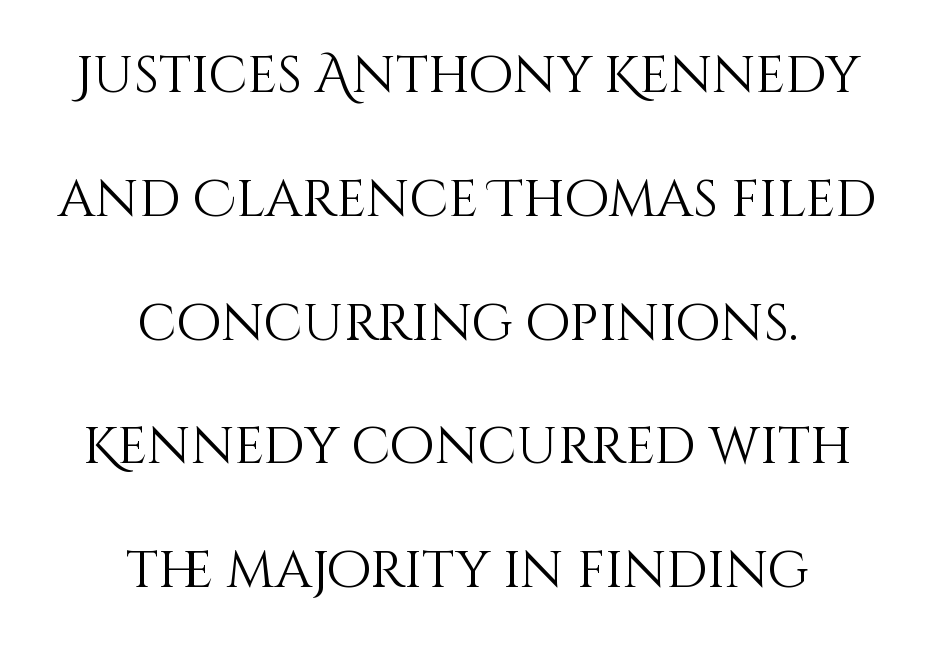
The image shows 52 px light type, upright; set centered, loose line spacing (2.38x), normal letter spacing, not underlined; medium stroke contrast and a large x-height.
